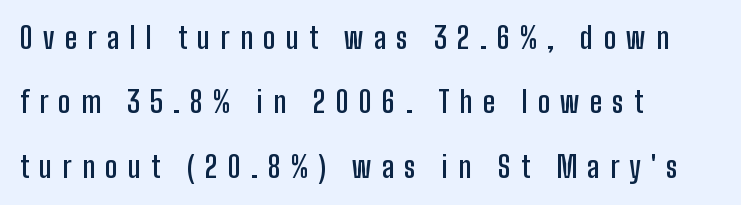
The image shows 29 px semibold, condensed sans-serif type, upright; set left-aligned, loose line spacing (2.22x), unusually wide letter spacing (+0.35 em), not underlined; low stroke contrast and a medium x-height.
